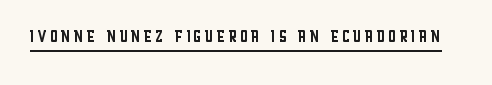
The image shows 22 px text type, upright; set underlined.
